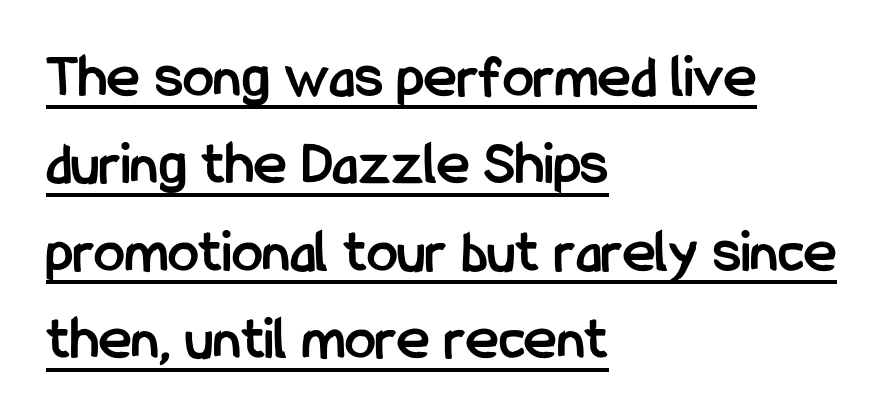
Stroke thickness is high; the sample reads as a true bold. Every row of glyphs begins at an identical x-position on the left. Horizontal bands of white between lines are of average thickness. Nobody touched the tracking dial on this one. You can tell it's not italic because the verticals are truly vertical.
